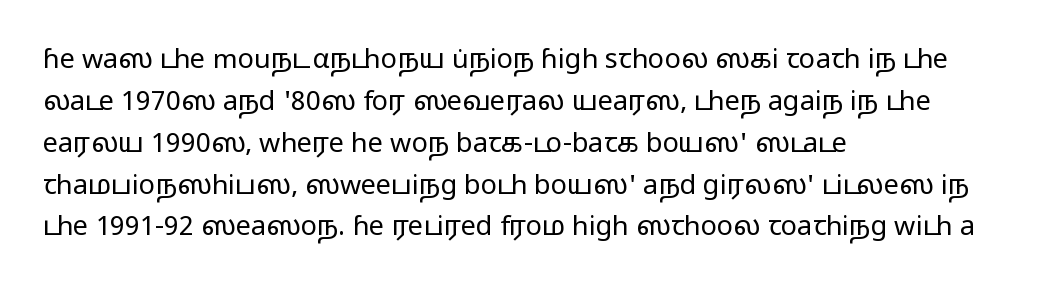
The image shows 27 px text type, upright; set left-aligned, normal line spacing (1.55x), normal letter spacing, not underlined.
